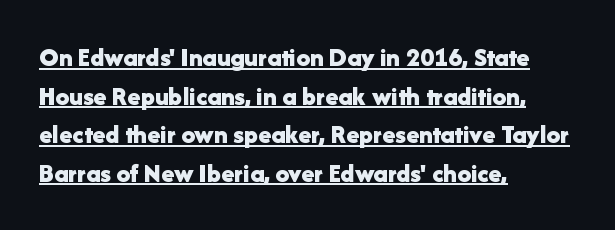
Q: Is the text bold? A: Yes.
Q: Is the text italic (slanted)? A: No, it is upright.
Q: Is the text underlined? A: Yes.
Q: How is the paragraph aligned? A: Left-aligned.
Q: Is the spacing between letters normal or unusually wide? A: Normal.
Q: Is the spacing between lines tight, normal or loose? A: Normal.
